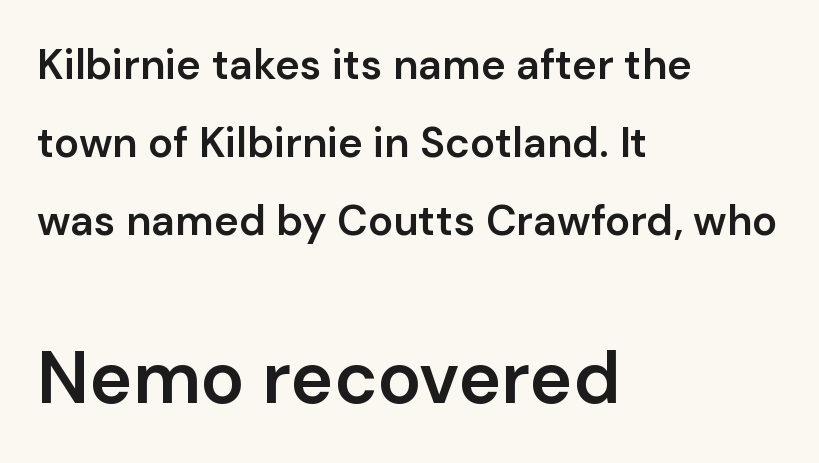
The image shows 73 px semibold sans-serif type, upright; set left-aligned, line spacing 1.86x, normal letter spacing, not underlined; the second (bottom) block is 1.74x larger; low stroke contrast and a medium x-height.
